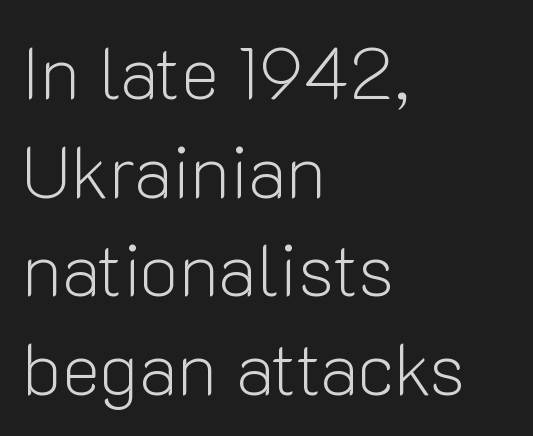
Q: Is the text bold? A: No.
Q: Is the text italic (slanted)? A: No, it is upright.
Q: Is the typeface a serif or a sans-serif typeface? A: Sans-serif.
Q: Is the text underlined? A: No.
Q: How is the paragraph aligned? A: Left-aligned.
Q: Is the spacing between letters normal or unusually wide? A: Normal.
Q: Is the spacing between lines tight, normal or loose? A: Normal.
Q: Width (condensed, normal, or wide)? A: Normal.
Q: Stroke contrast? A: Low.
Q: x-height? A: Medium.
Q: Monospaced? A: No.
